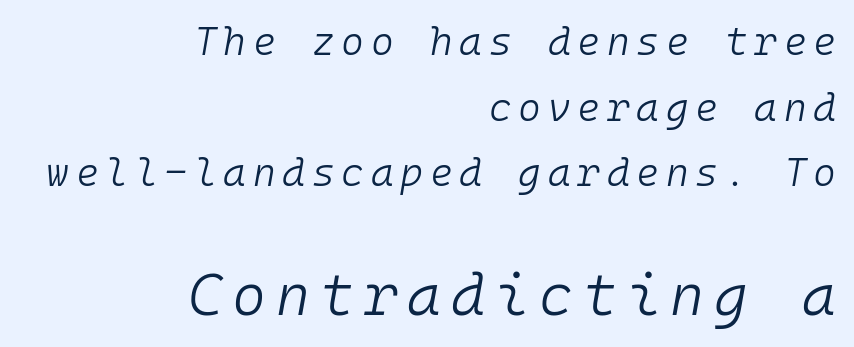
Q: Is the text bold? A: No.
Q: Is the text italic (slanted)? A: Yes, it leans right by about 10 degrees.
Q: Is the text underlined? A: No.
Q: How is the paragraph aligned? A: Right-aligned.
Q: Is the spacing between lines tight, normal or loose? A: Normal.
Q: Which block of text is set in a larger size, the first (top) or the second (bottom)? A: The second (bottom) one.
Q: Width (condensed, normal, or wide)? A: Normal.
Q: Stroke contrast? A: Low.
Q: x-height? A: Medium.
Q: Monospaced? A: Yes.
